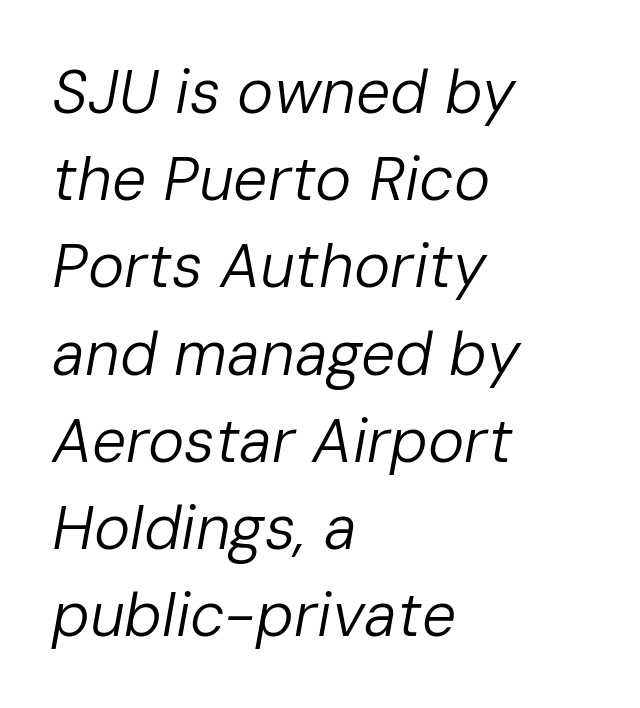
The passage shown is not bold in any degree. The rendering uses natural spacing where letterforms have individual widths. The line texture is even and compact thanks to regular tracking. A typesetter would mark this as italic.
